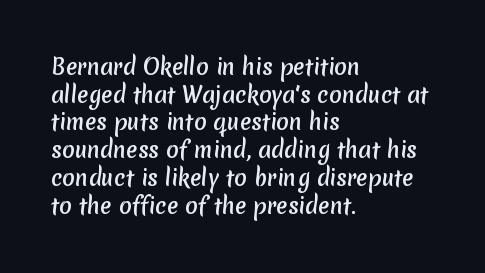
The image shows 21 px bold type; set left-aligned, normal line spacing (1.32x), normal letter spacing, not underlined.
